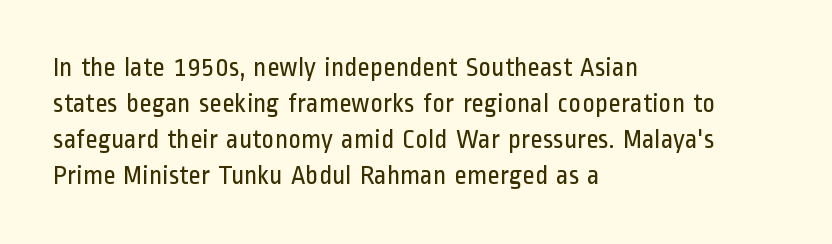
Q: Is the text bold? A: No.
Q: Is the text italic (slanted)? A: No, it is upright.
Q: Is the text underlined? A: No.
Q: How is the paragraph aligned? A: Left-aligned.
Q: Is the spacing between letters normal or unusually wide? A: Normal.
Q: Is the spacing between lines tight, normal or loose? A: Normal.
